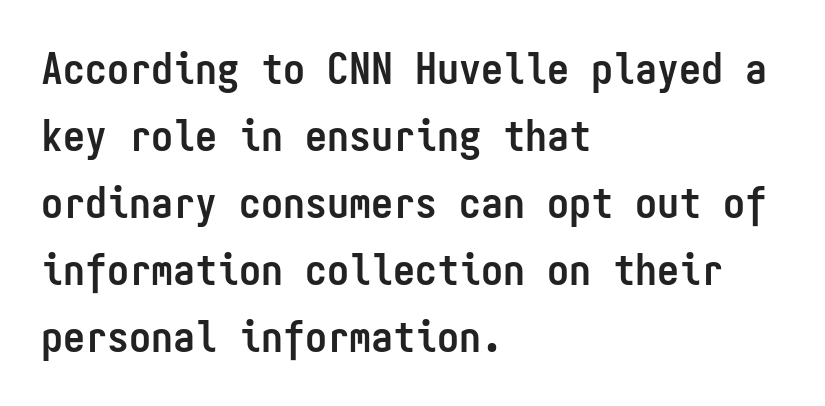
One-word summary of the alignment: left. A typesetter would call this monospace, since all characters share one set width. Thick stems and heavy bowls — unmistakably bold. Is there any slant? The stems are plumb. The space between consecutive lines is moderate.
